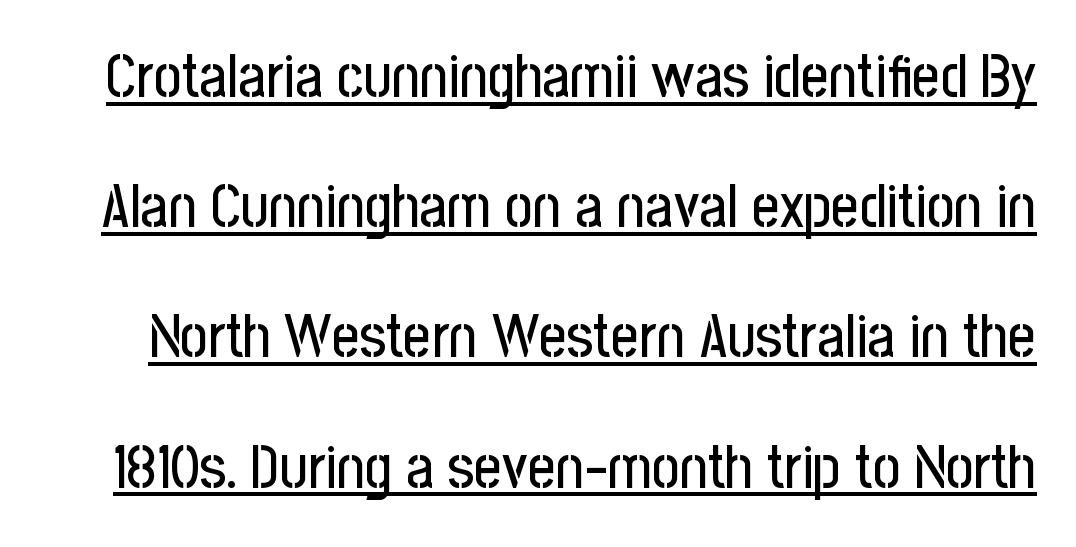
Q: Is the text italic (slanted)? A: No, it is upright.
Q: Is the typeface a serif or a sans-serif typeface? A: Sans-serif.
Q: Is the text underlined? A: Yes.
Q: Is the spacing between letters normal or unusually wide? A: Normal.
Q: Is the spacing between lines tight, normal or loose? A: Loose.
Q: Width (condensed, normal, or wide)? A: Condensed.
Q: Stroke contrast? A: Low.
Q: x-height? A: Medium.
Q: Monospaced? A: No.
